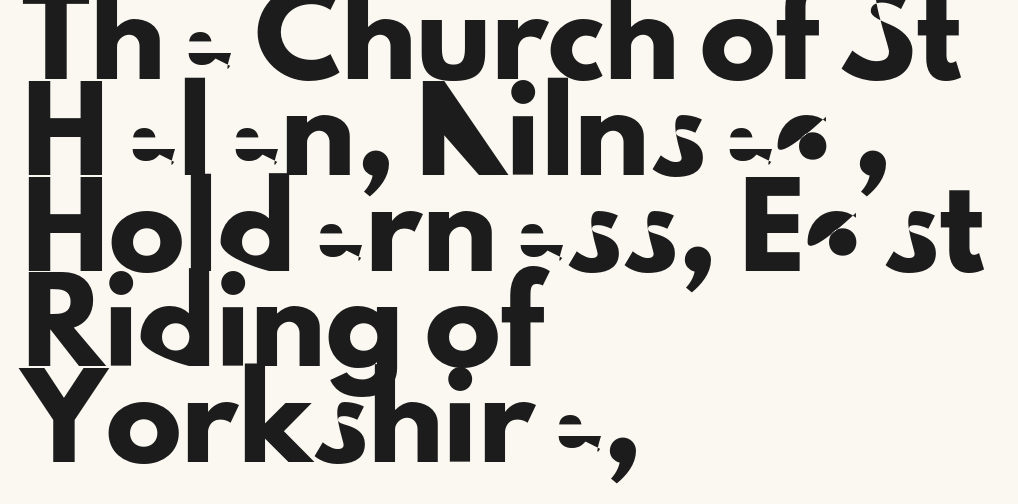
{"serif": "no", "italic": "no", "width": "normal", "stroke_contrast": "low", "x_height": "small", "monospaced": "no", "underline": "no", "align": "left", "line_spacing": "normal", "line_spacing_ratio": 1.26, "letter_spacing": "normal", "letter_spacing_em": 0.0, "glyph_px": 76}
